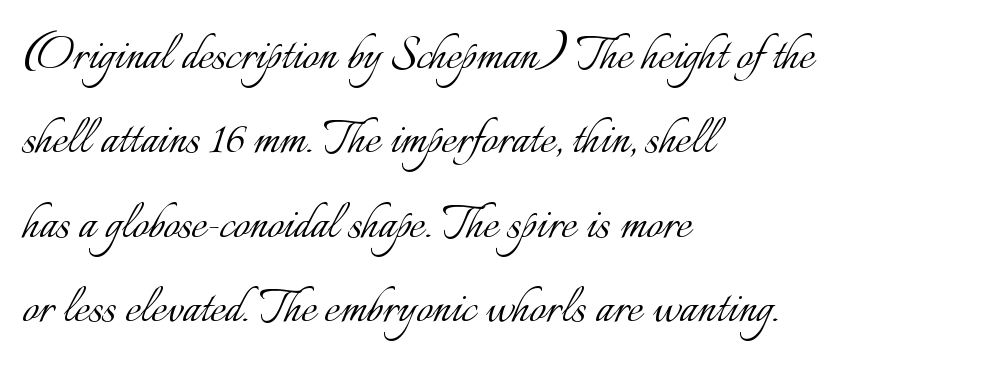
These glyphs show unthickened strokes, regular width or finer. The passage shown is not underscored anywhere. What's the leading like? Ordinary, nothing unusual. You could not count columns in this text — the font is proportionally spaced.
